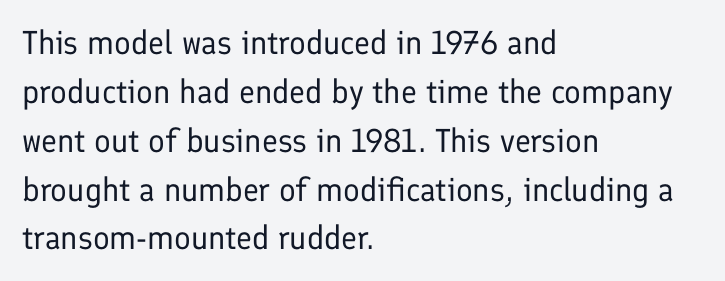
Observe the absence of serifs on each vertical stroke in this sample. Think of a printed novel: that variable character pitch is what you see here. The lines are quadded left. Here the glyphs are tracked normally, forming tight word shapes. Caption: face not bold, strokes unweighted.
